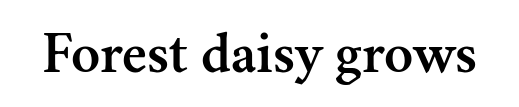
Q: Is the text italic (slanted)? A: No, it is upright.
Q: Is the typeface a serif or a sans-serif typeface? A: Serif.
Q: Is the text underlined? A: No.
Q: Is the spacing between letters normal or unusually wide? A: Normal.
Q: Width (condensed, normal, or wide)? A: Normal.
Q: Stroke contrast? A: Medium.
Q: x-height? A: Small.
Q: Monospaced? A: No.
